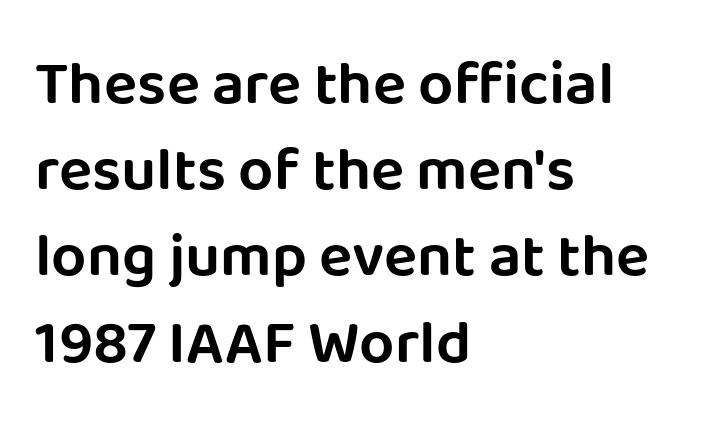
The axis of the letterforms is exactly vertical. Horizontally, the lines are justified to the leading edge only. Glance below the letters and you will spot only blank space. In terms of letterspacing, this is plain default setting. The leading is moderate, giving the passage an even texture. You could not count columns in this text — the font is proportionally spaced.
